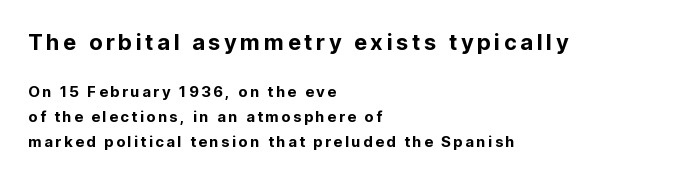
{"italic": "no", "underline": "no", "align": "left", "line_spacing": "normal", "line_spacing_ratio": 1.66, "larger_block": "first", "size_ratio": 1.47, "glyph_px": 22}
